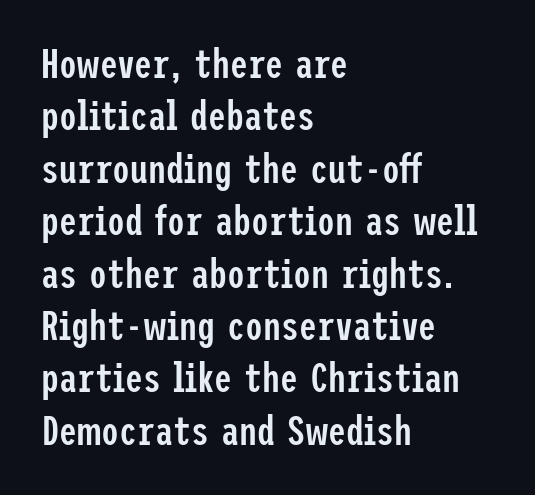
{"serif": "no", "italic": "no", "bold": "semi", "weight": "semibold", "width": "condensed", "stroke_contrast": "low", "x_height": "medium", "underline": "no", "align": "left", "line_spacing": "normal", "line_spacing_ratio": 1.31, "letter_spacing": "normal", "letter_spacing_em": 0.0, "glyph_px": 40}
